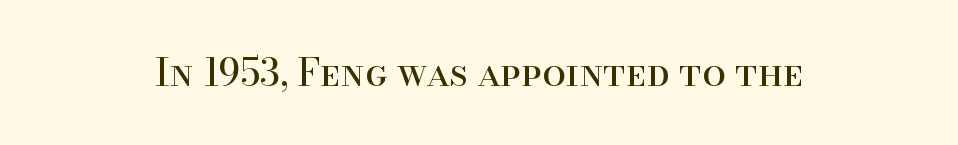
Heft: none added — not bold. No italicization has been applied; the sample stays upright. Note the varied advance widths — an 'i' is clearly narrower than an 'm'. The characters display serif detailing at their extremities. Anything drawn beneath the words? Only blank space. Neither beginnings nor endings align; midpoints do.
